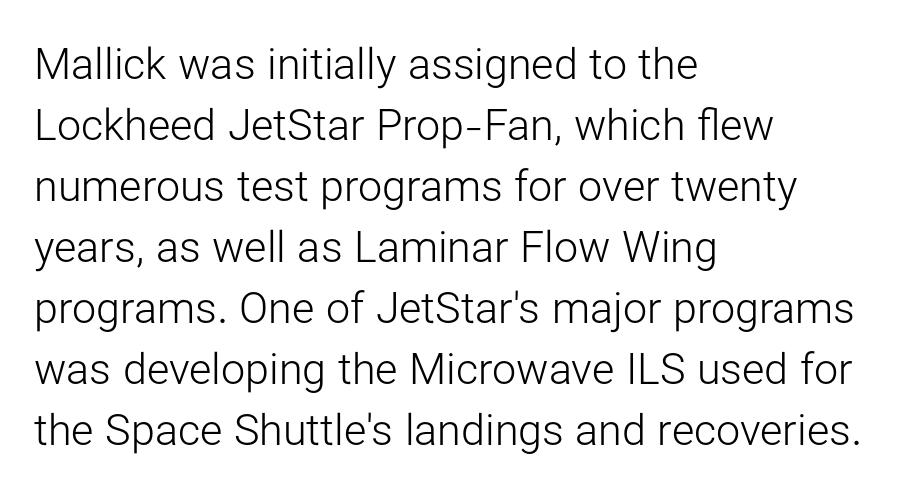
These lines are composed in type without serifs. There is no visible air inserted between adjacent glyphs. Vertical stems look standard width or narrower in stroke. The compositor pushed each line to the left boundary.
